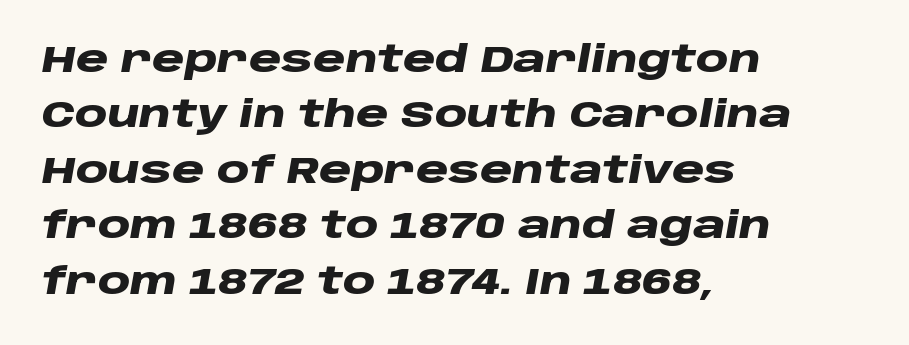
{"italic": "yes", "lean": "right", "slant_degrees": 10, "bold": "yes", "weight": "heavy", "width": "wide", "stroke_contrast": "low", "x_height": "large", "monospaced": "no", "underline": "no", "align": "left", "line_spacing": "normal", "line_spacing_ratio": 1.5, "letter_spacing": "normal", "letter_spacing_em": 0.0, "glyph_px": 37}
